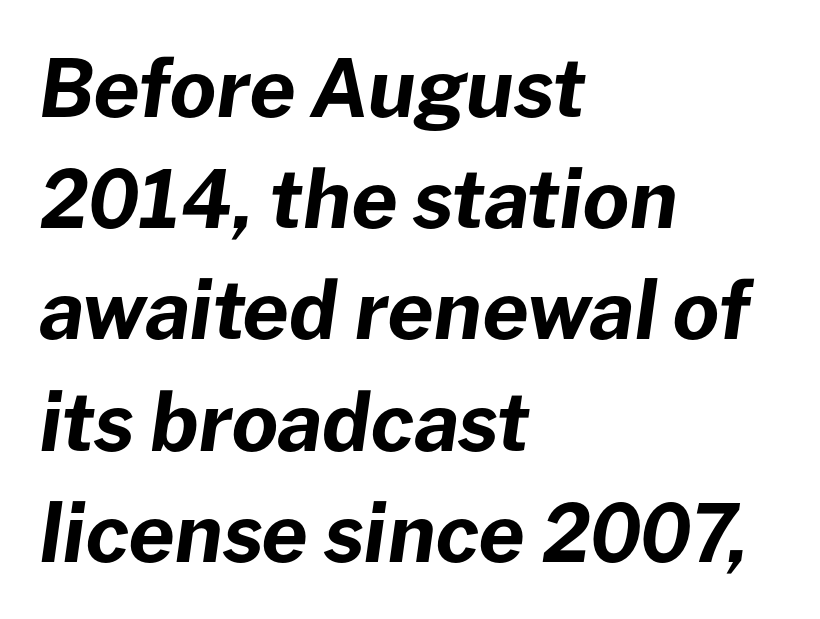
The image shows 80 px bold type, italic (leaning right); set left-aligned, normal line spacing (1.39x), normal letter spacing, not underlined; low stroke contrast and a medium x-height.
